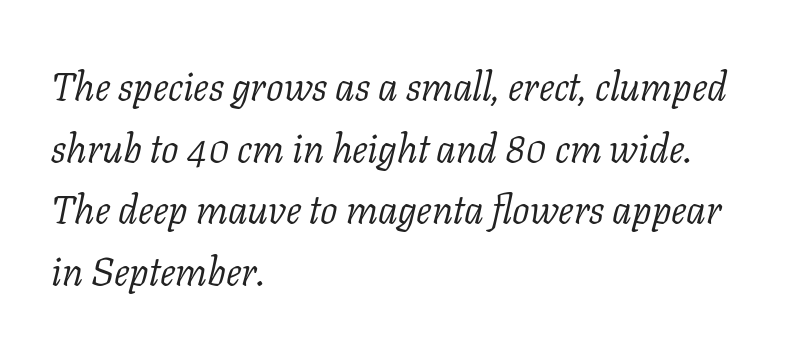
The image shows 39 px light serif type, italic (leaning right); set left-aligned, normal line spacing (1.58x), normal letter spacing, not underlined; low stroke contrast and a medium x-height.
